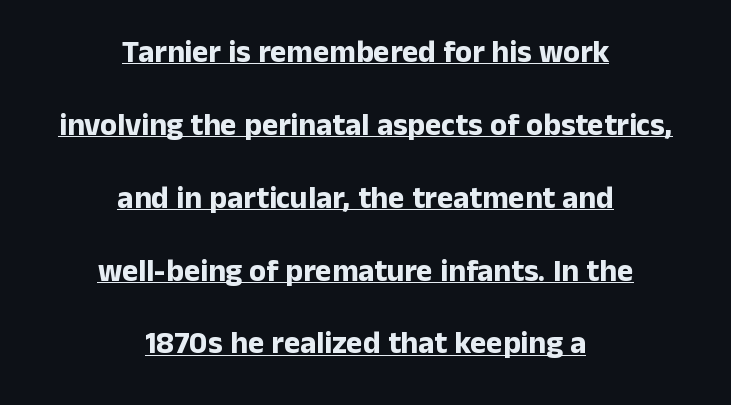
Q: Is the text bold? A: Yes.
Q: Is the text italic (slanted)? A: No, it is upright.
Q: Is the typeface a serif or a sans-serif typeface? A: Sans-serif.
Q: Is the text underlined? A: Yes.
Q: How is the paragraph aligned? A: Centered.
Q: Is the spacing between letters normal or unusually wide? A: Normal.
Q: Is the spacing between lines tight, normal or loose? A: Loose.
Q: Width (condensed, normal, or wide)? A: Normal.
Q: Stroke contrast? A: Low.
Q: x-height? A: Medium.
Q: Monospaced? A: No.
